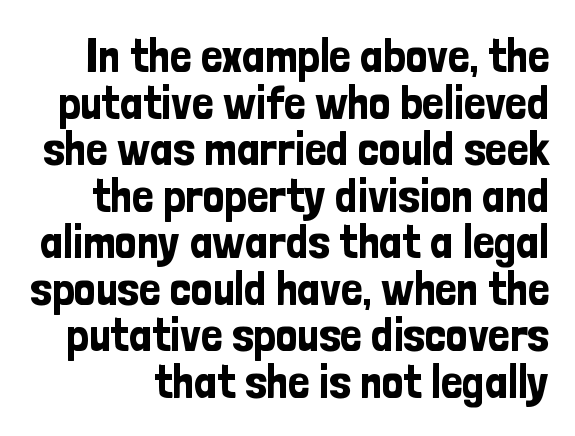
These lines are rendered in a variable-pitch font. The lines are packed closely together with very little leading. The space directly below the letters is spotless. Rendered with straight, roman letterforms. The type family on display is of the sans-serif kind. Tracking here is standard; glyphs follow each other at the usual distance.
